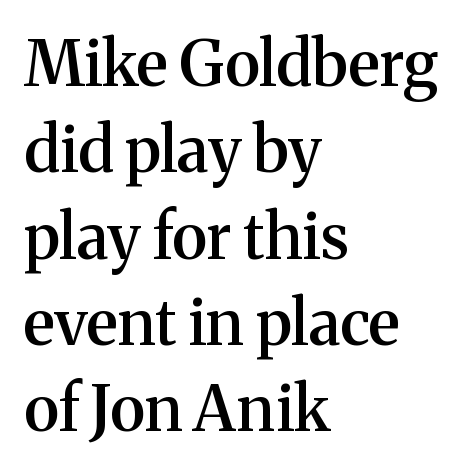
{"serif": "yes", "italic": "no", "bold": "semi", "weight": "semibold", "width": "normal", "stroke_contrast": "medium", "x_height": "medium", "monospaced": "no", "underline": "no", "align": "left", "line_spacing": "normal", "line_spacing_ratio": 1.37, "letter_spacing": "normal", "letter_spacing_em": 0.0, "glyph_px": 63}
